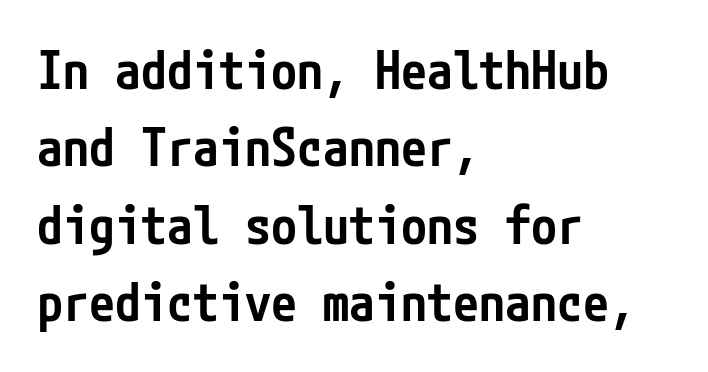
The image shows 52 px semibold, condensed sans-serif type, upright; set left-aligned, normal line spacing (1.49x), normal letter spacing, not underlined; low stroke contrast and a medium x-height.
